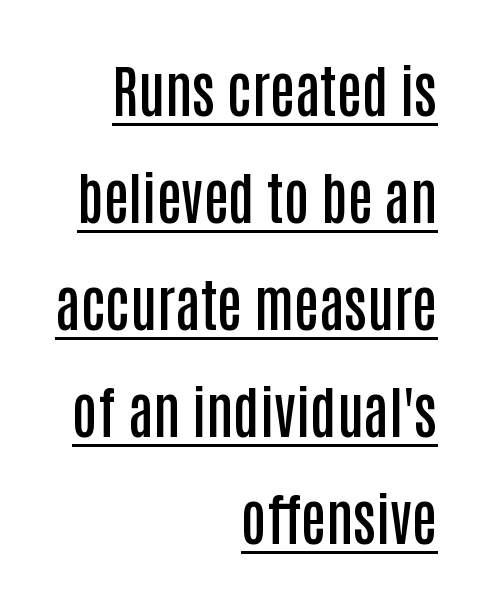
Q: Is the text bold? A: Semi-bold.
Q: Is the text italic (slanted)? A: No, it is upright.
Q: Is the typeface a serif or a sans-serif typeface? A: Sans-serif.
Q: Is the text underlined? A: Yes.
Q: How is the paragraph aligned? A: Right-aligned.
Q: Is the spacing between letters normal or unusually wide? A: Normal.
Q: Is the spacing between lines tight, normal or loose? A: Loose.
Q: Width (condensed, normal, or wide)? A: Condensed.
Q: Stroke contrast? A: Low.
Q: x-height? A: Large.
Q: Monospaced? A: No.
